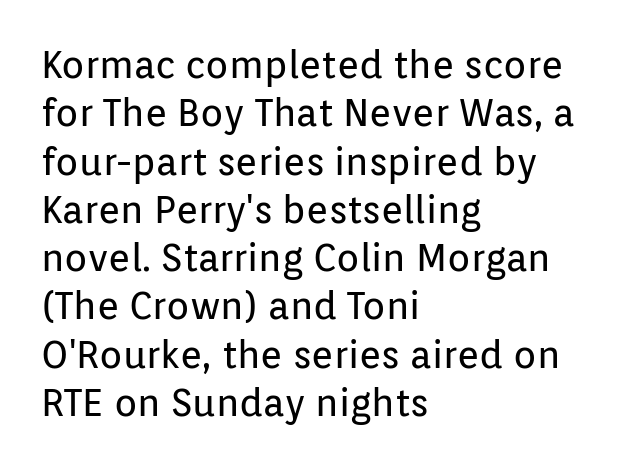
The image shows 38 px regular-weight sans-serif type, upright; set left-aligned, normal line spacing (1.27x), normal letter spacing, not underlined; low stroke contrast and a medium x-height.
